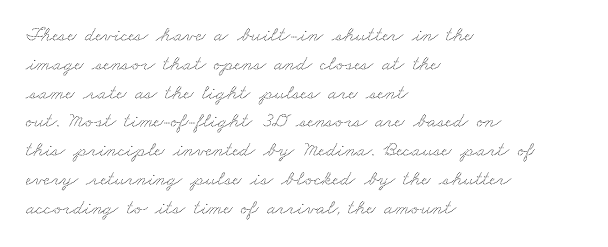
{"underline": "no", "align": "left", "line_spacing": "normal", "line_spacing_ratio": 1.37, "letter_spacing": "normal", "letter_spacing_em": 0.0, "glyph_px": 21}
